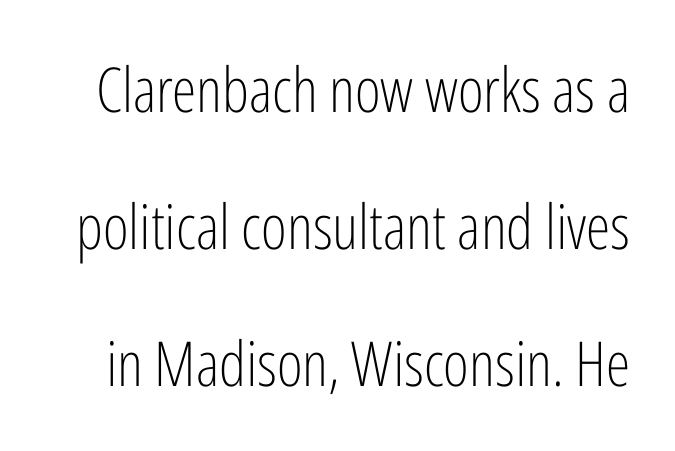
{"serif": "no", "italic": "no", "bold": "no", "weight": "light", "width": "condensed", "stroke_contrast": "low", "x_height": "medium", "monospaced": "no", "underline": "no", "line_spacing": "loose", "line_spacing_ratio": 2.21, "letter_spacing": "normal", "letter_spacing_em": 0.0, "glyph_px": 62}
